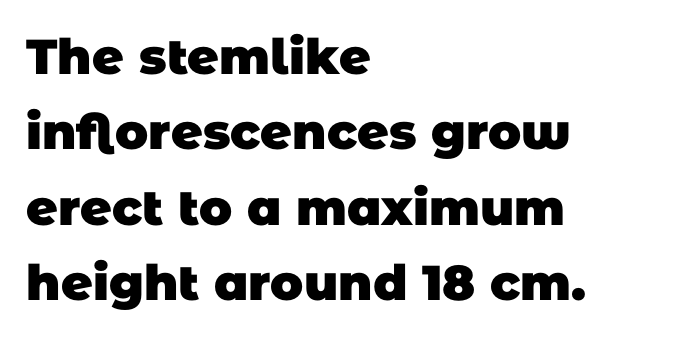
Q: Is the text bold? A: Yes.
Q: Is the typeface a serif or a sans-serif typeface? A: Sans-serif.
Q: Is the text underlined? A: No.
Q: How is the paragraph aligned? A: Left-aligned.
Q: Is the spacing between letters normal or unusually wide? A: Normal.
Q: Is the spacing between lines tight, normal or loose? A: Normal.
Q: Width (condensed, normal, or wide)? A: Normal.
Q: Stroke contrast? A: Low.
Q: x-height? A: Large.
Q: Monospaced? A: No.
